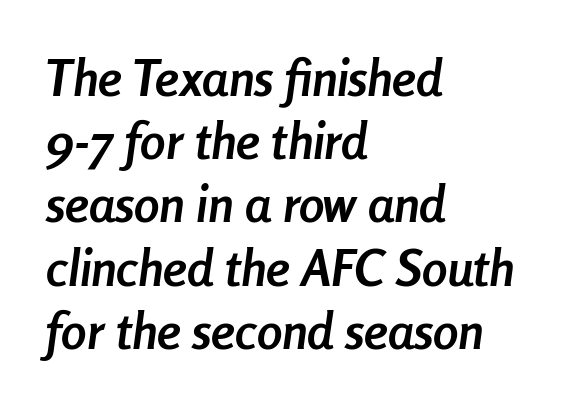
Q: Is the text bold? A: Yes.
Q: Is the text italic (slanted)? A: Yes, it leans right by about 8 degrees.
Q: Is the text underlined? A: No.
Q: How is the paragraph aligned? A: Left-aligned.
Q: Is the spacing between letters normal or unusually wide? A: Normal.
Q: Width (condensed, normal, or wide)? A: Condensed.
Q: Stroke contrast? A: Low.
Q: x-height? A: Medium.
Q: Monospaced? A: No.
